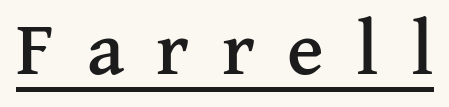
What kind of face is this? One with serifs. Is there any slant? The stems are plumb. A typesetter would call this proportional, since set widths differ per character. A rule runs beneath these lines of type. Someone cranked the tracking dial way up on this one.
